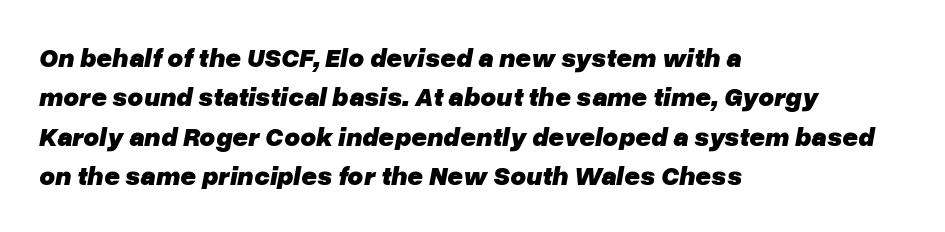
Q: Is the text bold? A: Yes.
Q: Is the text italic (slanted)? A: Yes, it leans right by about 10 degrees.
Q: Is the text underlined? A: No.
Q: How is the paragraph aligned? A: Left-aligned.
Q: Is the spacing between letters normal or unusually wide? A: Normal.
Q: Is the spacing between lines tight, normal or loose? A: Normal.
